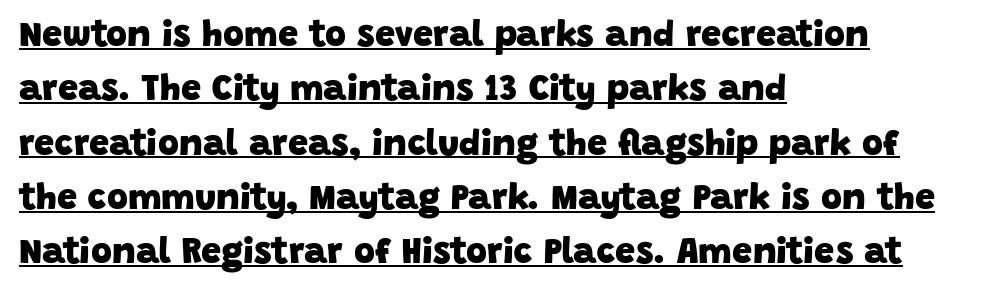
Q: Is the text bold? A: Yes.
Q: Is the typeface a serif or a sans-serif typeface? A: Sans-serif.
Q: Is the text underlined? A: Yes.
Q: How is the paragraph aligned? A: Left-aligned.
Q: Is the spacing between letters normal or unusually wide? A: Normal.
Q: Is the spacing between lines tight, normal or loose? A: Normal.
Q: Width (condensed, normal, or wide)? A: Normal.
Q: Stroke contrast? A: Low.
Q: x-height? A: Large.
Q: Monospaced? A: No.
